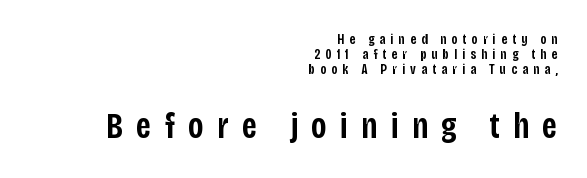
The image shows 36 px semibold, condensed sans-serif type, upright; set right-aligned, tight line spacing (1.07x), unusually wide letter spacing (+0.37 em), not underlined; the second (bottom) block is 2.57x larger; low stroke contrast and a large x-height.
